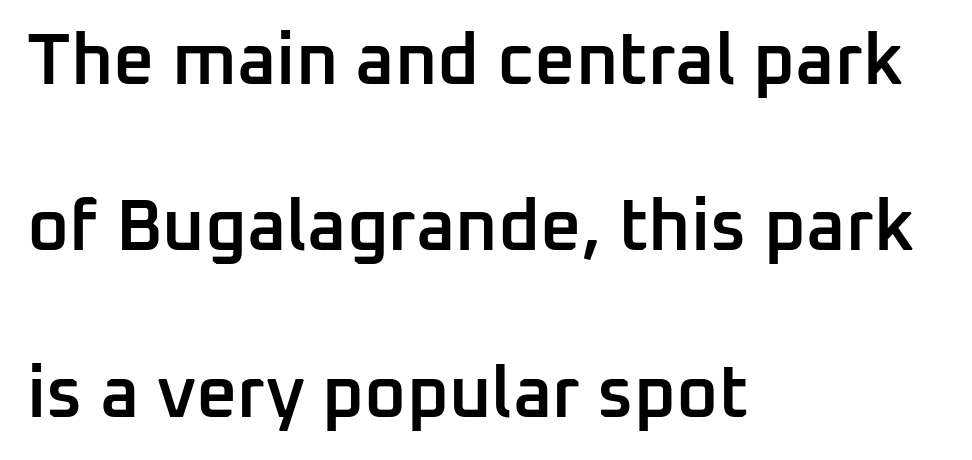
The image shows 72 px semibold sans-serif type, upright; set left-aligned, loose line spacing (2.31x), normal letter spacing, not underlined; low stroke contrast and a medium x-height.
